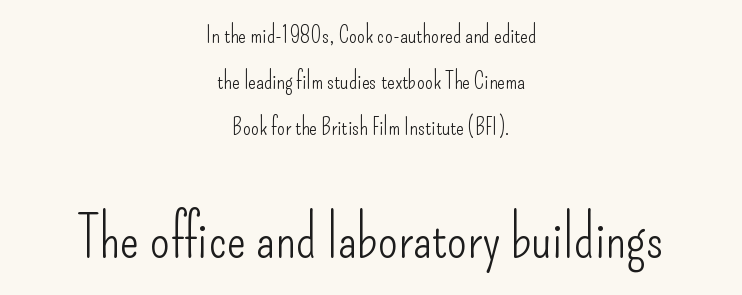
The image shows 57 px light, condensed sans-serif type, upright; set centered, loose line spacing (1.99x), normal letter spacing, not underlined; the second (bottom) block is 2.48x larger; low stroke contrast and a small x-height.
